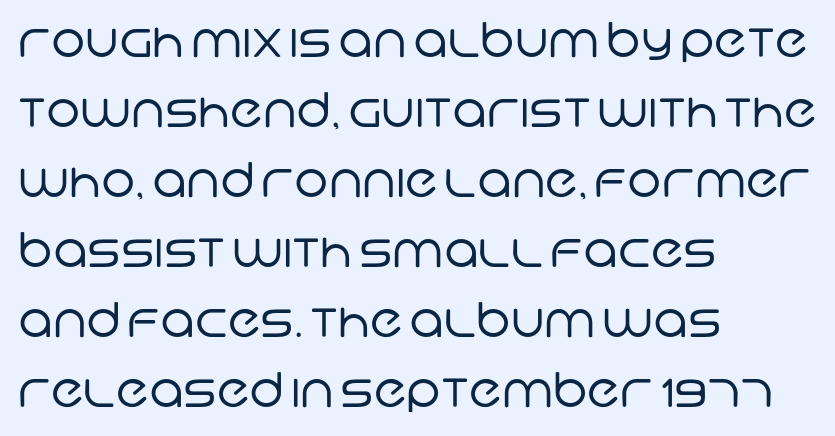
No letter is thick-stroked: the sample isn't bold. The tracking reads as untouched default to a designer's eye. Left-aligned paragraph, ragged on the right. Nobody drew a line under any word here. Is this a fixed-width face? No — the glyphs have proportional, varying widths. Compared with typical paragraphs, the rows here are spaced about the same.
